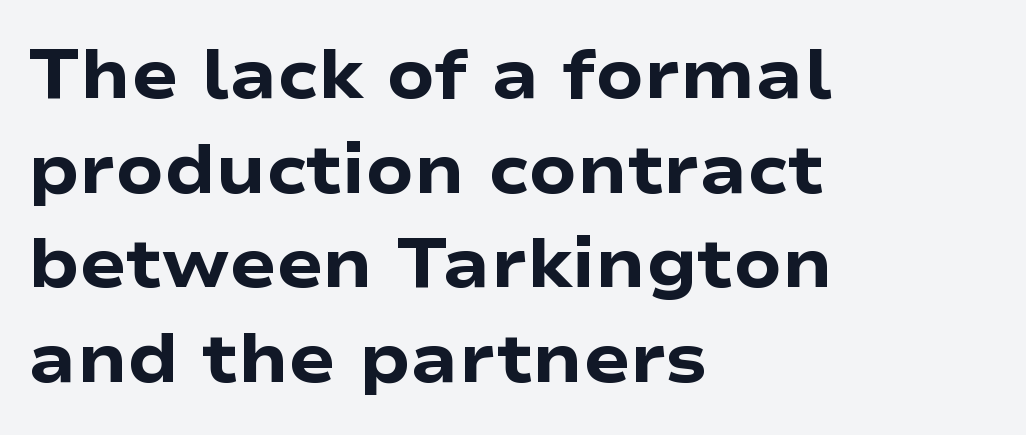
This is heavy type, rendered in bold. If you drew a ruler down the left edge, every line would touch it. The vertical gap from one line to the next is medium. These lines are rendered in a variable-pitch font. Unlike a traditional serif, this face leaves its strokes unadorned.
